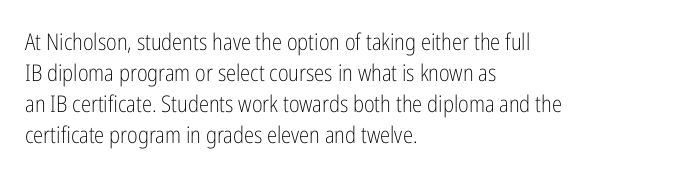
Posture: upright roman. The ragged edge is on the right, which tells us the setting is flush left. Reading down the column, the eye jumps a familiar distance to each next line. The specimen omits any rule beneath the text block's lines. The face looks like a standard text weight, possibly lighter.
